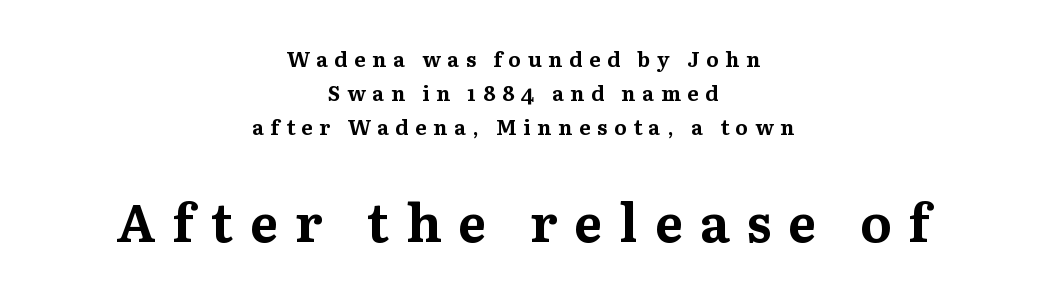
{"serif": "yes", "italic": "no", "bold": "yes", "weight": "bold", "width": "normal", "stroke_contrast": "medium", "x_height": "medium", "monospaced": "no", "underline": "no", "align": "center", "line_spacing": "normal", "line_spacing_ratio": 1.62, "letter_spacing": "wide", "letter_spacing_em": 0.32, "larger_block": "second", "size_ratio": 2.52, "glyph_px": 53}
